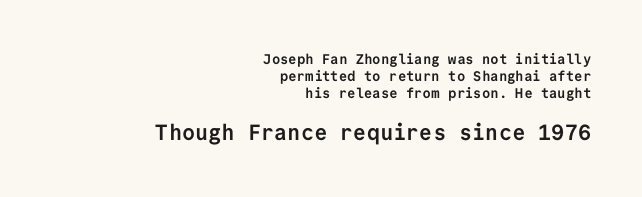
Characters follow at the spacing the type designer built in. Is the type bold? Yes — the strokes are clearly thick and heavy. A typesetter would mark this as roman, not italic. Words float on clear page, feet unadorned. The later block is typeset at a bigger size than the earlier block. The passage is arranged like a letterhead date or caption credit — flush right.
